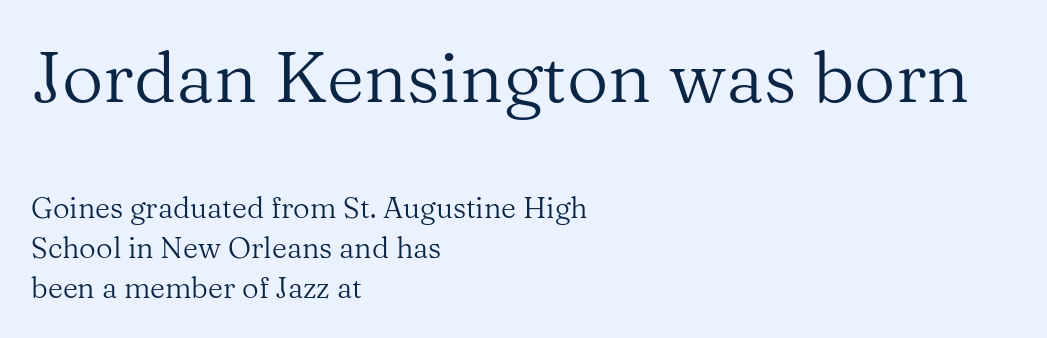
Observe the ordinary spacing: letters are neighbours, not strangers. Weight: regular or lighter. This sample keeps an unexceptional amount of space between lines. The area under the type is left untouched.
